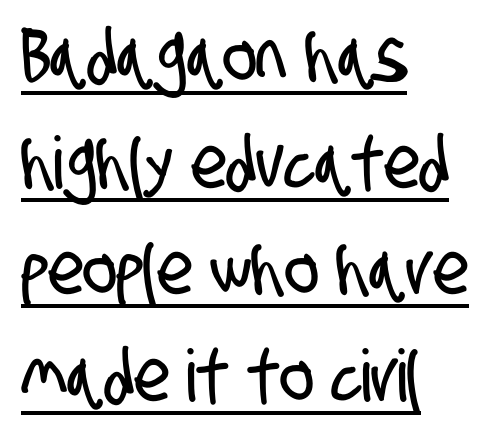
Q: Is the typeface a serif or a sans-serif typeface? A: Sans-serif.
Q: Is the text underlined? A: Yes.
Q: How is the paragraph aligned? A: Left-aligned.
Q: Is the spacing between letters normal or unusually wide? A: Normal.
Q: Is the spacing between lines tight, normal or loose? A: Normal.
Q: Width (condensed, normal, or wide)? A: Condensed.
Q: Stroke contrast? A: Low.
Q: x-height? A: Large.
Q: Monospaced? A: No.
